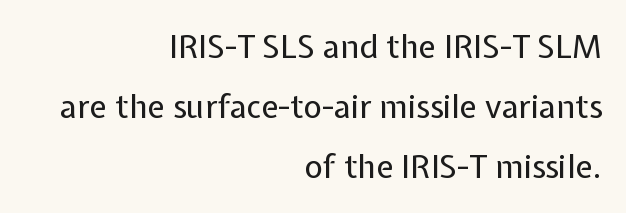
The image shows 32 px regular-weight sans-serif type, upright; set right-aligned, line spacing 1.88x, normal letter spacing, not underlined; low stroke contrast and a medium x-height.
